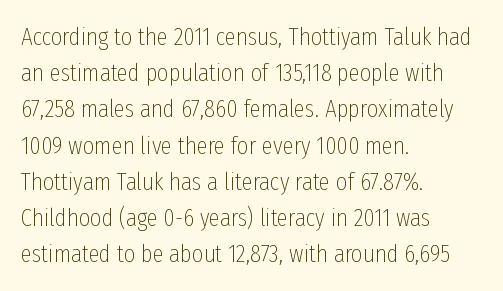
{"italic": "no", "bold": "no", "underline": "no", "align": "left", "line_spacing": "normal", "line_spacing_ratio": 1.45, "letter_spacing": "normal", "letter_spacing_em": 0.0, "glyph_px": 25}
